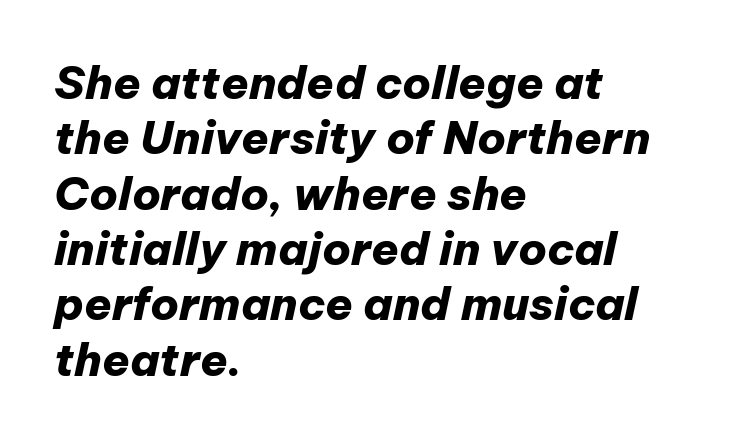
The image shows 45 px heavy type, italic (leaning right); set left-aligned, line spacing 1.23x, normal letter spacing, not underlined; low stroke contrast and a medium x-height.
